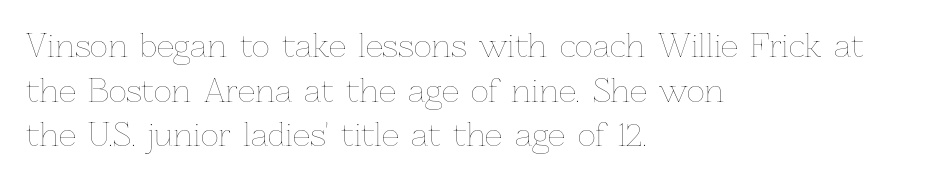
Q: Is the text bold? A: No.
Q: Is the text italic (slanted)? A: No, it is upright.
Q: Is the text underlined? A: No.
Q: How is the paragraph aligned? A: Left-aligned.
Q: Is the spacing between letters normal or unusually wide? A: Normal.
Q: Is the spacing between lines tight, normal or loose? A: Normal.
Q: Width (condensed, normal, or wide)? A: Normal.
Q: Stroke contrast? A: Low.
Q: x-height? A: Medium.
Q: Monospaced? A: No.
